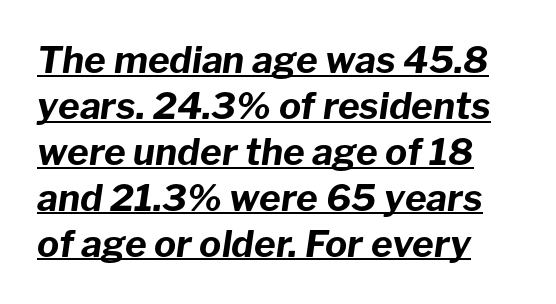
The image shows 37 px bold type, italic (leaning right); set left-aligned, line spacing 1.24x, normal letter spacing, underlined; low stroke contrast and a medium x-height.
